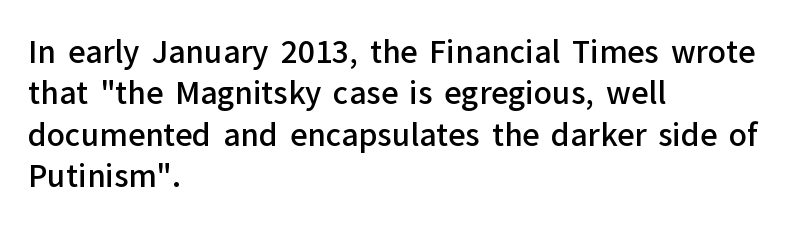
The image shows 30 px semibold sans-serif type, upright; set left-aligned, normal line spacing (1.38x), normal letter spacing, not underlined; low stroke contrast and a medium x-height.
